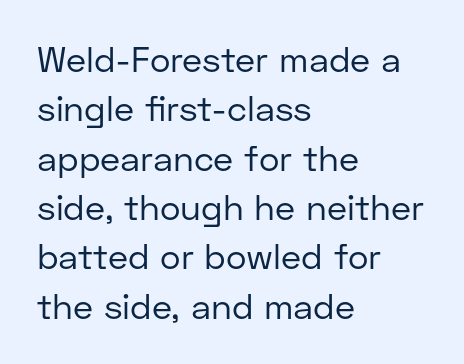
The image shows 35 px regular-weight sans-serif type, upright; set left-aligned, normal line spacing (1.41x), normal letter spacing, not underlined; low stroke contrast and a medium x-height.
